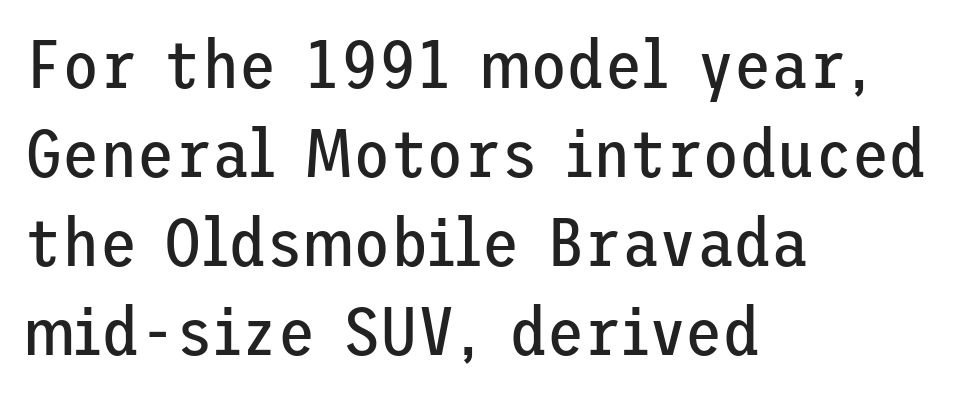
The image shows 68 px regular-weight sans-serif type, upright; set left-aligned, normal line spacing (1.31x), normal letter spacing, not underlined; low stroke contrast and a medium x-height.
